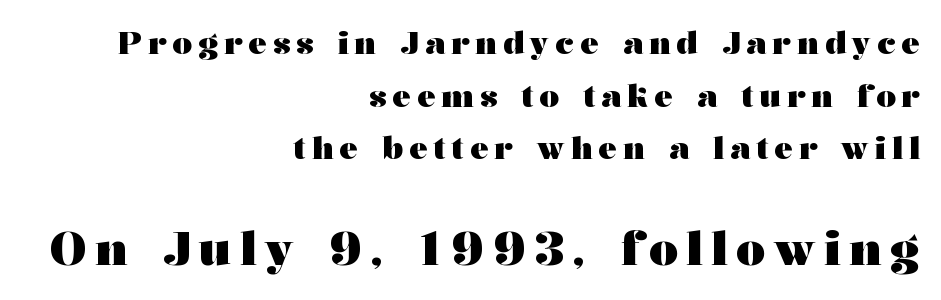
The image shows 46 px heavy, wide serif type, upright; set right-aligned, normal line spacing (1.7x), not underlined; the second (bottom) block is 1.48x larger; medium stroke contrast and a medium x-height.
